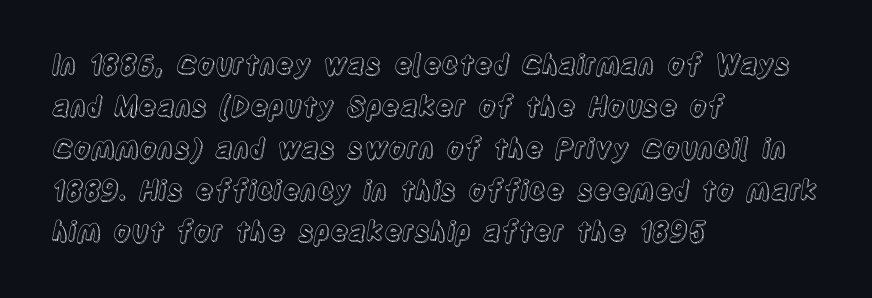
The image shows 27 px text type; set left-aligned, normal line spacing (1.55x), normal letter spacing, not underlined.
